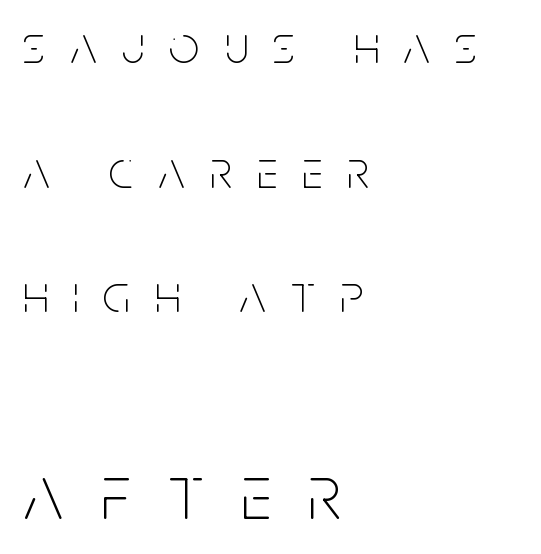
{"serif": "no", "italic": "no", "bold": "no", "weight": "thin", "width": "condensed", "stroke_contrast": "low", "x_height": "large", "monospaced": "no", "underline": "no", "align": "left", "line_spacing": "loose", "line_spacing_ratio": 2.35, "letter_spacing": "wide", "letter_spacing_em": 0.47, "larger_block": "second", "size_ratio": 1.49, "glyph_px": 79}
